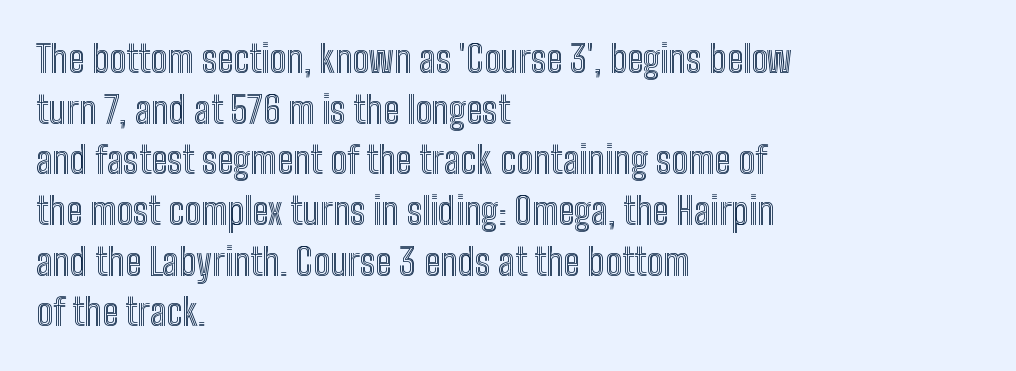
In terms of letterspacing, this is plain default setting. This is the regular roman posture of the typeface. You could not count columns in this text — the font is proportionally spaced. Every row of glyphs begins at an identical x-position on the left. Descenders are the only things crossing below the line.
